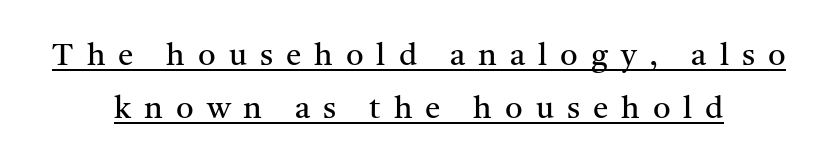
The image shows 31 px regular-weight serif type, upright; set centered, normal line spacing (1.7x), unusually wide letter spacing (+0.42 em), underlined; medium stroke contrast and a medium x-height.
